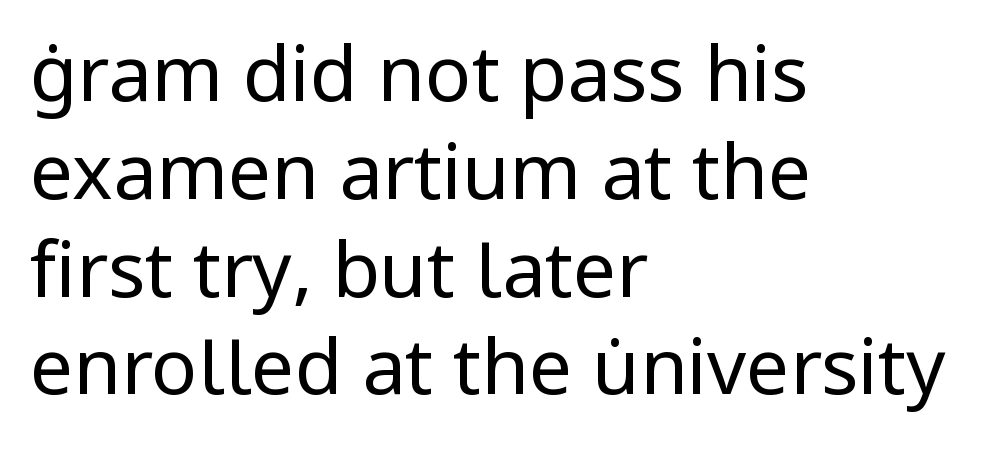
The image shows 77 px regular-weight sans-serif type, upright; set left-aligned, normal line spacing (1.27x), normal letter spacing, not underlined; low stroke contrast and a medium x-height.
